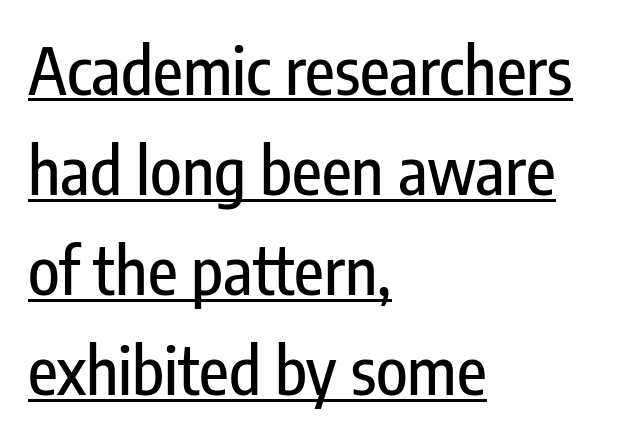
The image shows 65 px condensed sans-serif type, upright; set left-aligned, normal line spacing (1.54x), normal letter spacing, underlined; low stroke contrast and a medium x-height.
